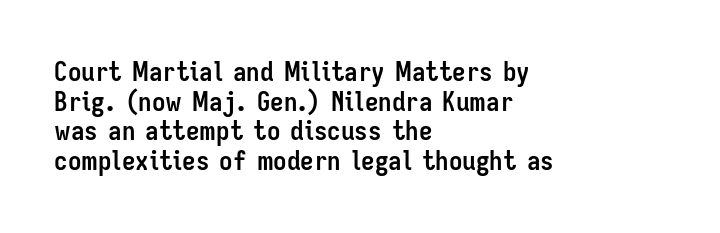
{"italic": "no", "bold": "yes", "underline": "no", "align": "left", "line_spacing": "tight", "line_spacing_ratio": 1.1, "letter_spacing": "normal", "letter_spacing_em": 0.0, "glyph_px": 27}
